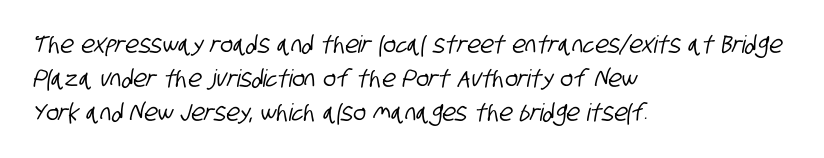
The image shows 24 px text type; set left-aligned, normal line spacing (1.42x), normal letter spacing, not underlined.
